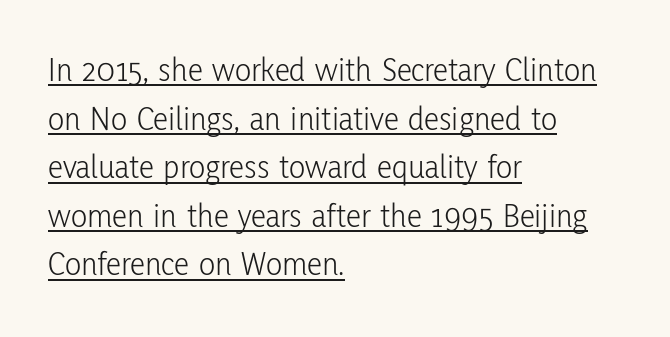
{"serif": "no", "italic": "no", "bold": "no", "weight": "light", "width": "condensed", "stroke_contrast": "low", "x_height": "medium", "monospaced": "no", "underline": "yes", "align": "left", "line_spacing": "normal", "line_spacing_ratio": 1.43, "letter_spacing": "normal", "letter_spacing_em": 0.0, "glyph_px": 34}
